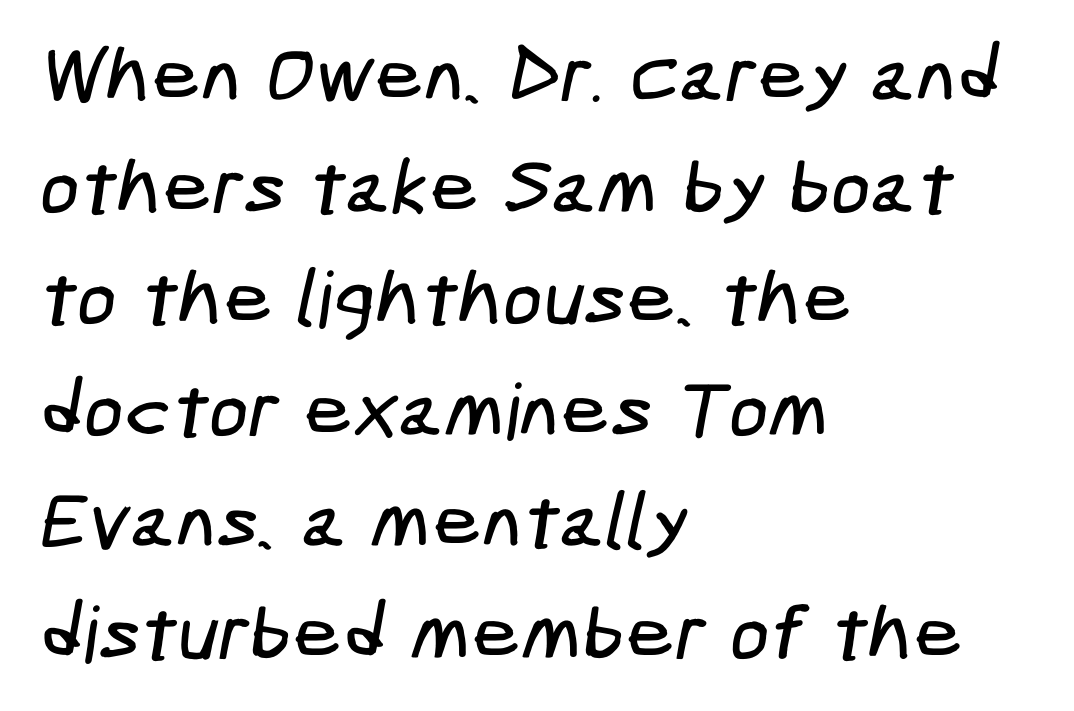
Q: Is the typeface a serif or a sans-serif typeface? A: Sans-serif.
Q: Is the text underlined? A: No.
Q: How is the paragraph aligned? A: Left-aligned.
Q: Is the spacing between letters normal or unusually wide? A: Normal.
Q: Is the spacing between lines tight, normal or loose? A: Normal.
Q: Width (condensed, normal, or wide)? A: Condensed.
Q: Stroke contrast? A: Low.
Q: x-height? A: Medium.
